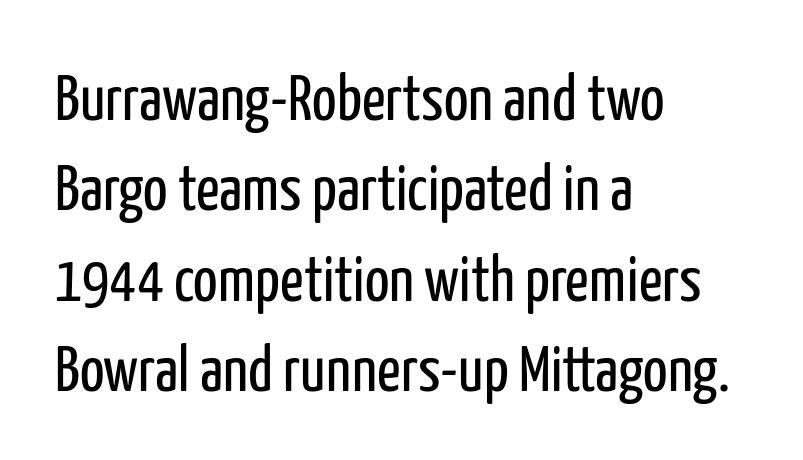
The zone under the glyphs is completely vacant. Character widths vary here, with narrow letters taking less room than wide ones. The type family on display is of the sans-serif kind. Do the letters lean? They stand straight. Teacher's note: observe the even left margin — that is flush-left alignment. Interline gaps are of average width in this sample.
